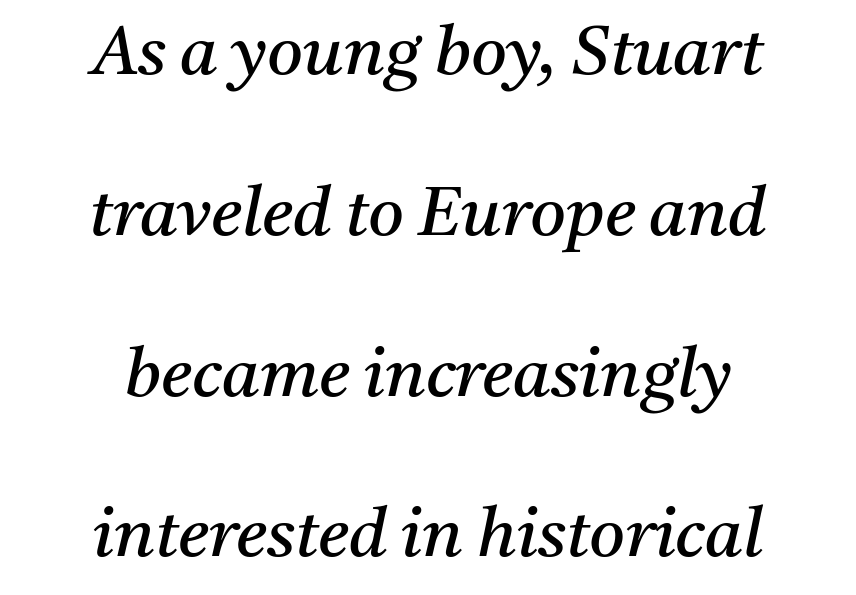
Old-style or modern, the face here clearly has serifs. Stroke thickness stays within the range of a standard reading face or lighter. Does the copy run flush right? No — it is centered line by line. The face used here is rendered with its standard letterfit.
